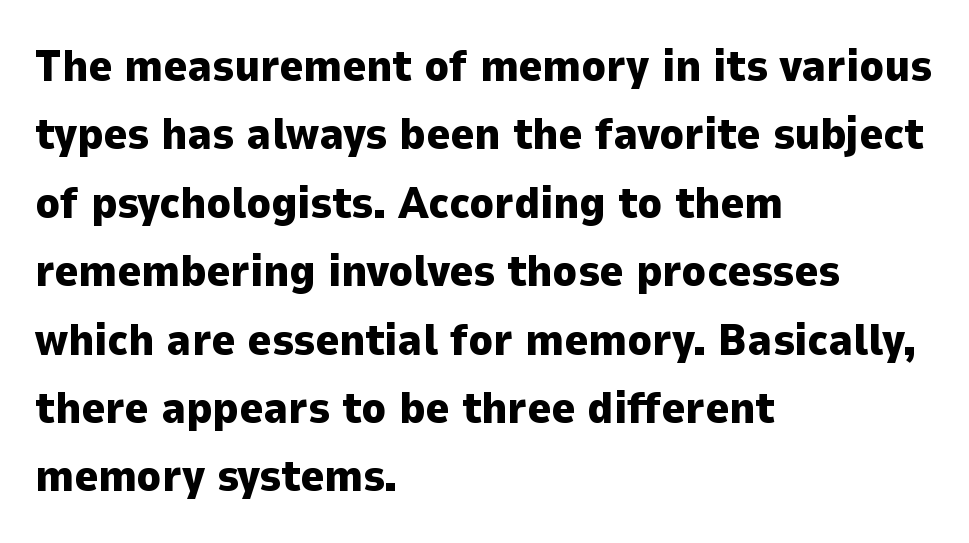
{"serif": "no", "italic": "no", "bold": "yes", "weight": "heavy", "width": "normal", "stroke_contrast": "low", "x_height": "medium", "monospaced": "no", "underline": "no", "align": "left", "line_spacing": "normal", "line_spacing_ratio": 1.52, "letter_spacing": "normal", "letter_spacing_em": 0.0, "glyph_px": 45}
